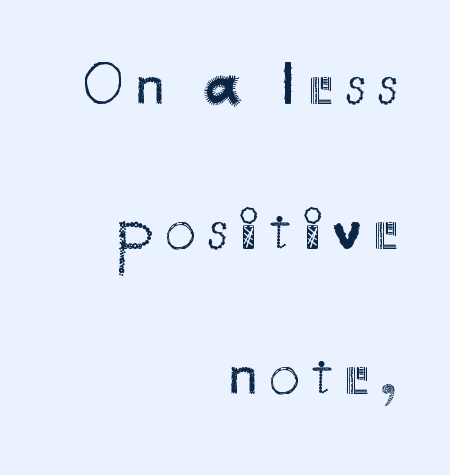
The type sits square on the baseline with zero lean. Weight: regular or lighter. What kind of face is this? One without serifs — a sans. Each line ends at the same right margin while the left side varies.
